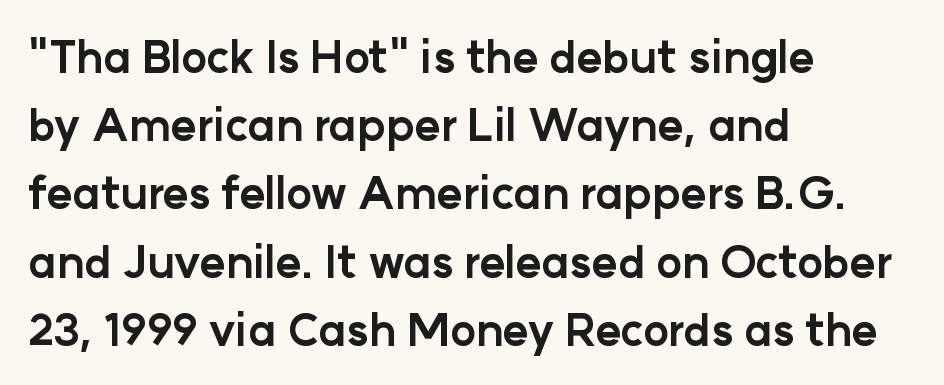
Students, observe: this is what conventionally led text looks like. Horizontal alignment here is leftward, the default for most running prose. The space beneath each line is pristine and unruled. Here the designer chose a conventional face with non-uniform glyph widths. When letters stand straight like this, we call the style roman or upright. You'd pick this weight for a headline — it's a proper bold.
